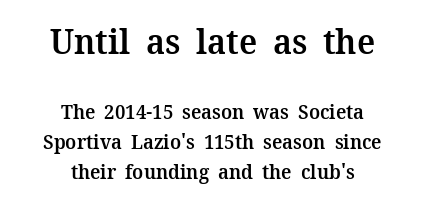
The image shows 35 px semibold serif type, upright; set centered, normal line spacing (1.5x), normal letter spacing, not underlined; the first (top) block is 1.75x larger; medium stroke contrast and a medium x-height.
